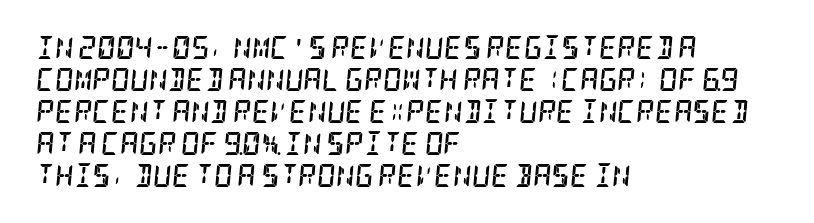
{"italic": "yes", "lean": "right", "slant_degrees": 5, "bold": "yes", "underline": "no", "align": "left", "line_spacing": "normal", "line_spacing_ratio": 1.39, "letter_spacing": "normal", "letter_spacing_em": 0.0, "glyph_px": 23}
